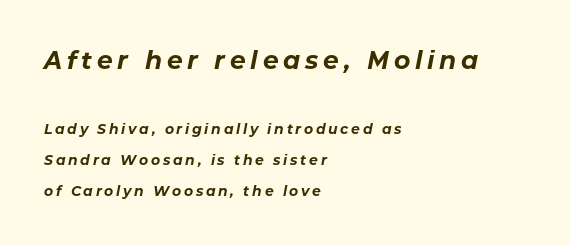
Q: Is the text bold? A: Yes.
Q: Is the text italic (slanted)? A: Yes, it leans right by about 11 degrees.
Q: Is the text underlined? A: No.
Q: How is the paragraph aligned? A: Left-aligned.
Q: Is the spacing between lines tight, normal or loose? A: Loose.
Q: Which block of text is set in a larger size, the first (top) or the second (bottom)? A: The first (top) one.
